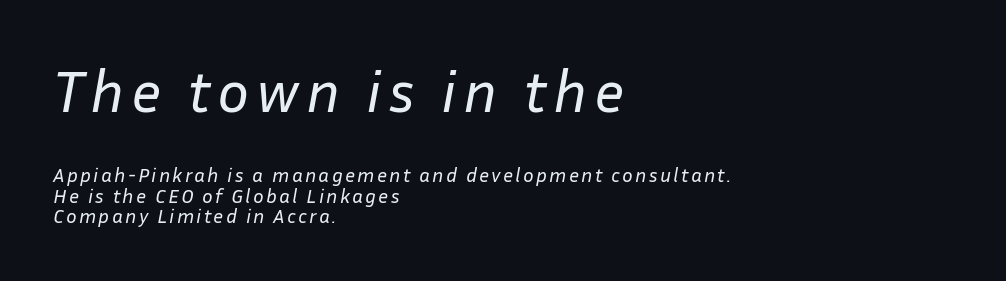
{"italic": "yes", "lean": "right", "slant_degrees": 10, "bold": "no", "weight": "regular", "width": "normal", "stroke_contrast": "low", "x_height": "medium", "monospaced": "no", "underline": "no", "align": "left", "line_spacing": "tight", "line_spacing_ratio": 1.02, "larger_block": "first", "size_ratio": 3.0, "glyph_px": 60}
